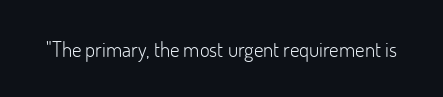
{"italic": "no", "bold": "no", "underline": "no", "letter_spacing": "normal", "letter_spacing_em": 0.0, "glyph_px": 21}
